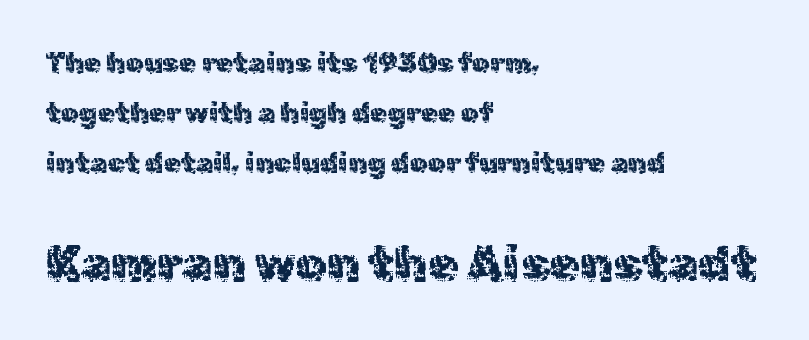
Q: Is the text bold? A: No.
Q: Is the text italic (slanted)? A: No, it is upright.
Q: Is the typeface a serif or a sans-serif typeface? A: Sans-serif.
Q: Is the text underlined? A: No.
Q: How is the paragraph aligned? A: Left-aligned.
Q: Is the spacing between letters normal or unusually wide? A: Normal.
Q: Which block of text is set in a larger size, the first (top) or the second (bottom)? A: The second (bottom) one.
Q: Width (condensed, normal, or wide)? A: Normal.
Q: x-height? A: Medium.
Q: Monospaced? A: No.
